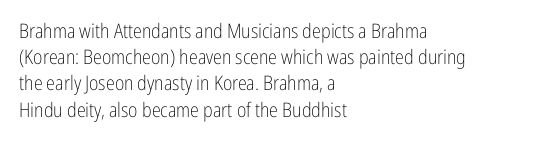
No chunkiness to these letters — they're not bold. Alignment: flush left. Do the letters lean? They stand straight. Horizontal bands of white between lines are of average thickness. Has an underline been added? It has not. Is the letter spacing exaggerated? No — it looks like the ordinary default.
